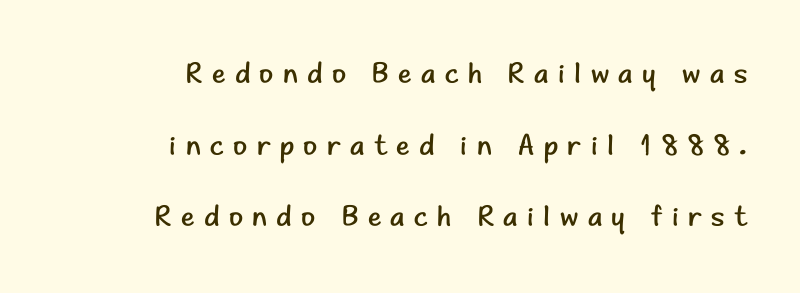
The image shows 29 px regular-weight sans-serif type, upright; set right-aligned, loose line spacing (2.47x), unusually wide letter spacing (+0.32 em), not underlined; low stroke contrast and a small x-height.
